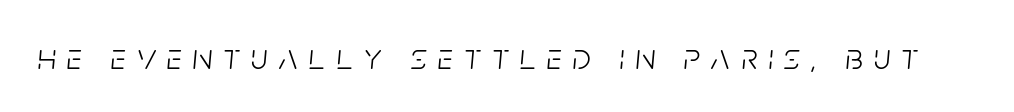
The image shows 37 px light, condensed type, italic (leaning right); set unusually wide letter spacing (+0.3 em), not underlined; low stroke contrast and a large x-height.
